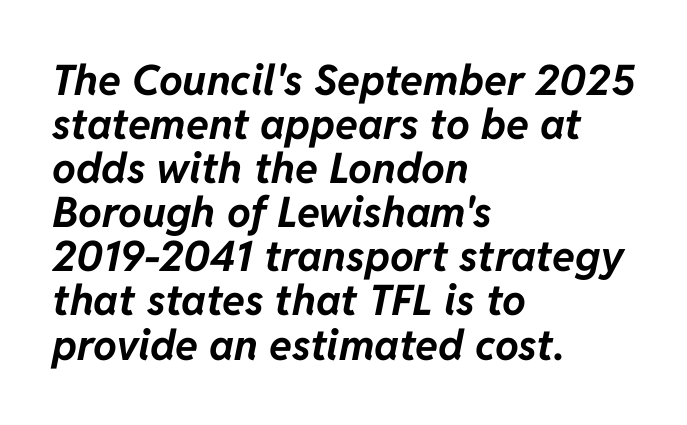
The image shows 42 px bold type, italic (leaning right); set left-aligned, tight line spacing (1.05x), normal letter spacing, not underlined; low stroke contrast and a medium x-height.
